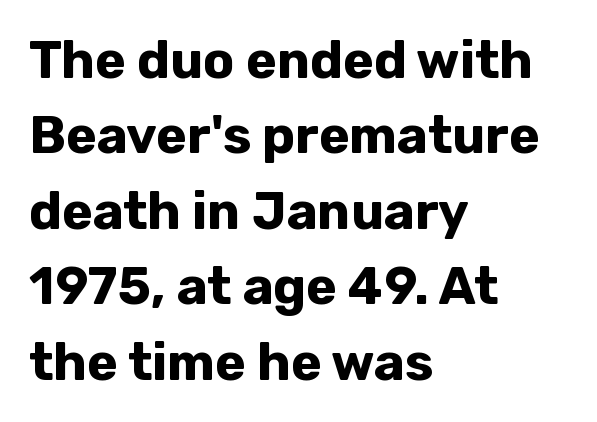
The lines are quadded left. Varying glyph widths throughout — classic text-font behaviour. Is the letter spacing exaggerated? No — it looks like the ordinary default. Notice how the stems are strictly vertical — no italics here.
